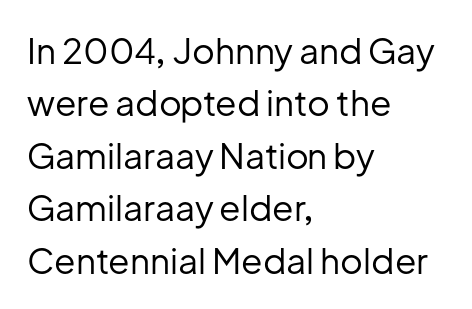
{"serif": "no", "italic": "no", "bold": "no", "weight": "regular", "width": "normal", "stroke_contrast": "low", "x_height": "medium", "monospaced": "no", "underline": "no", "align": "left", "line_spacing": "normal", "line_spacing_ratio": 1.5, "letter_spacing": "normal", "letter_spacing_em": 0.0, "glyph_px": 35}
